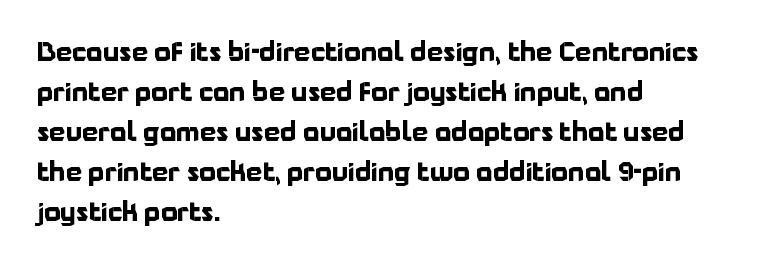
The image shows 26 px bold type, upright; set left-aligned, normal line spacing (1.54x), normal letter spacing, not underlined.
